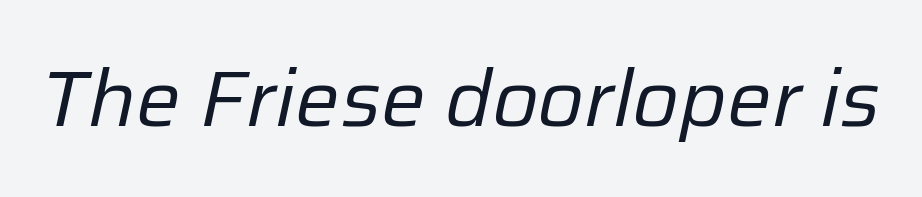
{"italic": "yes", "lean": "right", "slant_degrees": 12, "bold": "no", "weight": "regular", "width": "normal", "stroke_contrast": "low", "x_height": "medium", "monospaced": "no", "underline": "no", "letter_spacing": "normal", "letter_spacing_em": 0.0, "glyph_px": 79}
